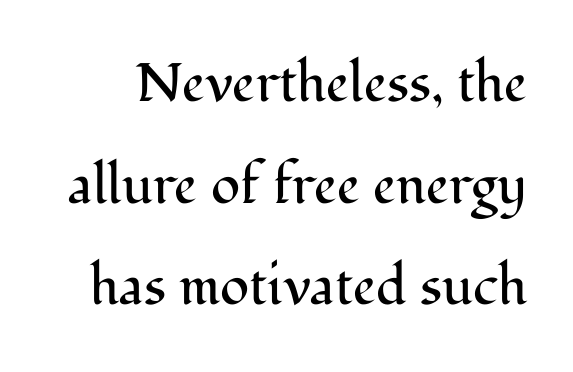
The image shows 54 px regular-weight serif type, upright; set line spacing 1.88x, normal letter spacing, not underlined; medium stroke contrast and a medium x-height.
